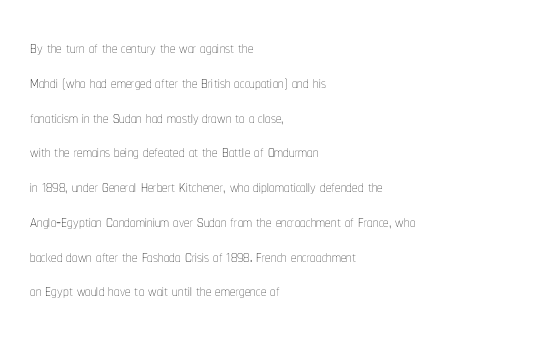
Q: Is the text bold? A: No.
Q: Is the text italic (slanted)? A: No, it is upright.
Q: Is the text underlined? A: No.
Q: How is the paragraph aligned? A: Left-aligned.
Q: Is the spacing between letters normal or unusually wide? A: Normal.
Q: Is the spacing between lines tight, normal or loose? A: Normal.
